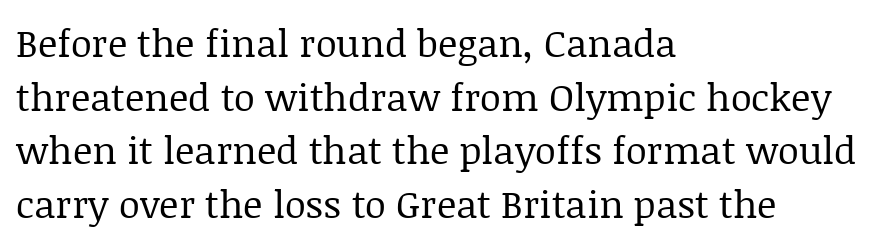
One-word summary of the alignment: left. Heaviness? Minimal to ordinary, like unemphasized prose. No italicization has been applied; the sample stays upright. In terms of leading, this rendering sits right in the middle. Underlining? Definitely not there. Students, note that the glyphs here touch the page at normal intervals.
